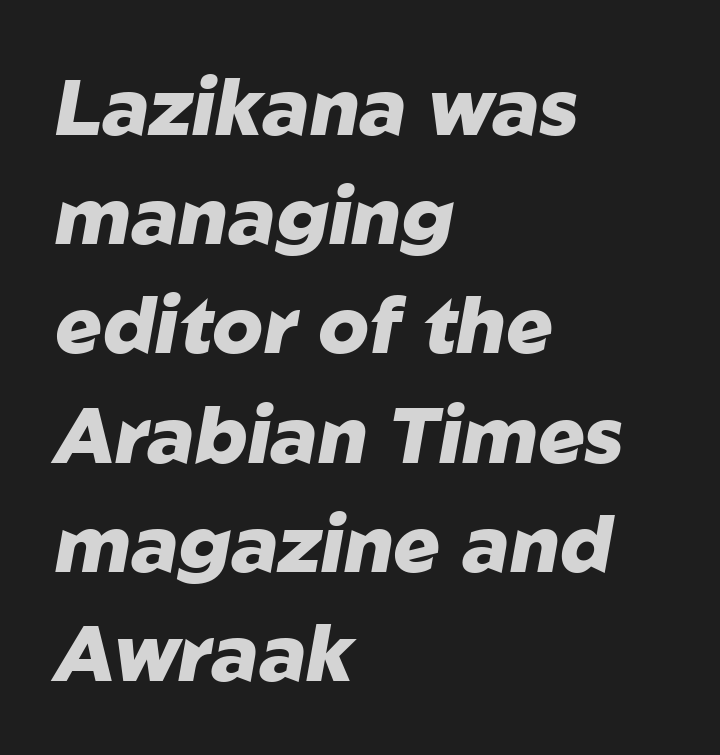
The image shows 78 px heavy type, italic (leaning right); set left-aligned, normal line spacing (1.4x), normal letter spacing, not underlined; low stroke contrast and a medium x-height.
